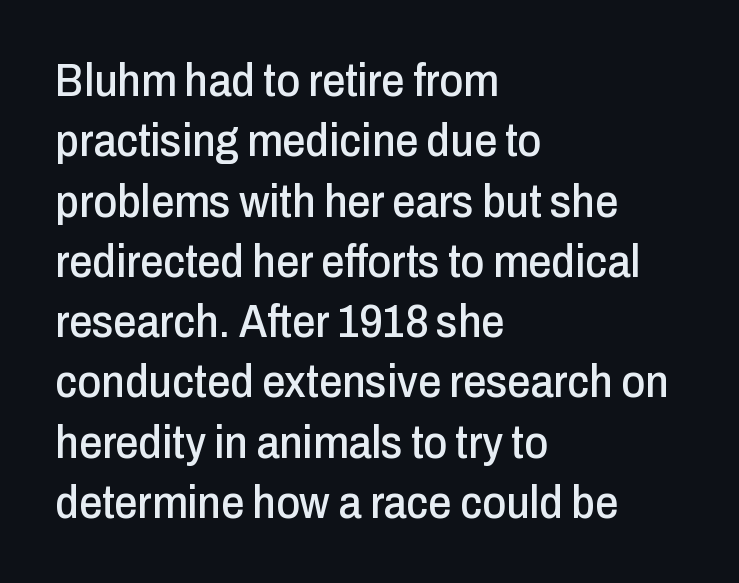
{"serif": "no", "italic": "no", "width": "condensed", "stroke_contrast": "low", "x_height": "medium", "monospaced": "no", "underline": "no", "align": "left", "line_spacing": "normal", "line_spacing_ratio": 1.31, "letter_spacing": "normal", "letter_spacing_em": 0.0, "glyph_px": 46}
